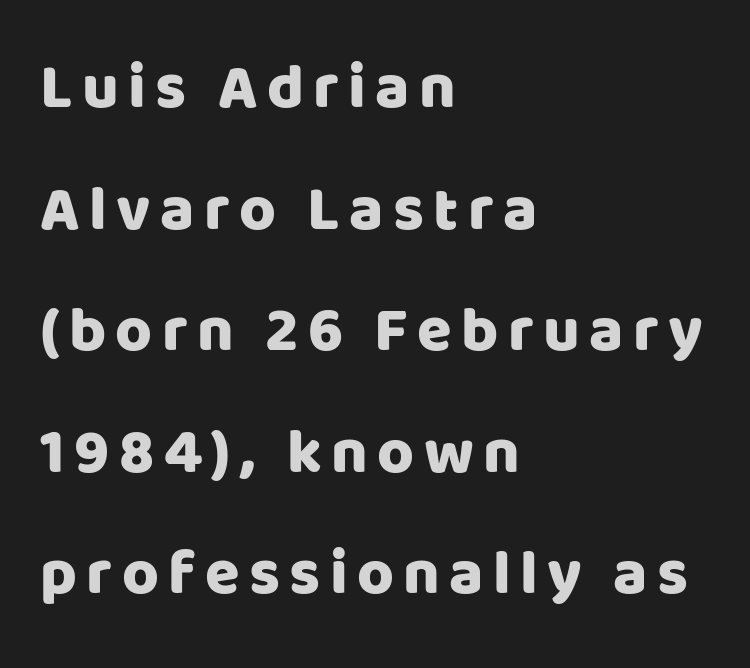
The image shows 63 px sans-serif type, upright; set left-aligned, loose line spacing (1.93x), not underlined; low stroke contrast and a large x-height.
